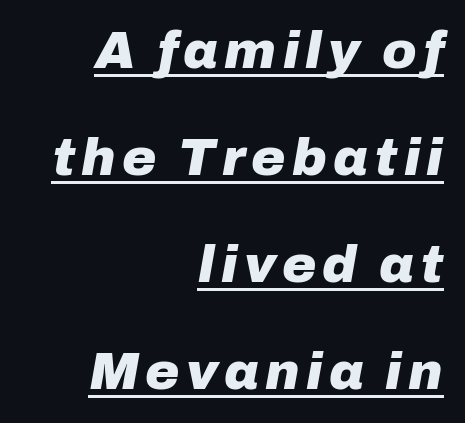
{"italic": "yes", "lean": "right", "slant_degrees": 10, "bold": "yes", "weight": "heavy", "width": "normal", "stroke_contrast": "low", "x_height": "medium", "monospaced": "no", "underline": "yes", "align": "right", "line_spacing": "loose", "line_spacing_ratio": 2.06, "glyph_px": 52}
